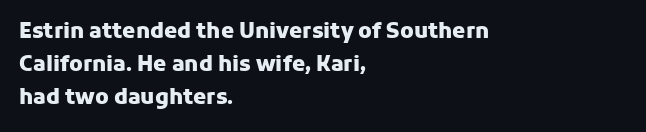
The image shows 21 px bold type, upright; set left-aligned, normal line spacing (1.57x), normal letter spacing, not underlined.
